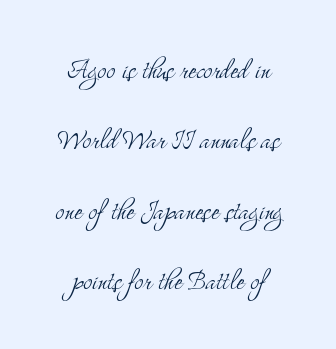
Only glyphs here, with clear space below each row. The face used here is proportionally spaced, like ordinary book or web type. The compositor balanced each line on the midline. A typesetter would call this leading open, well beyond the default. Classification — serif.
